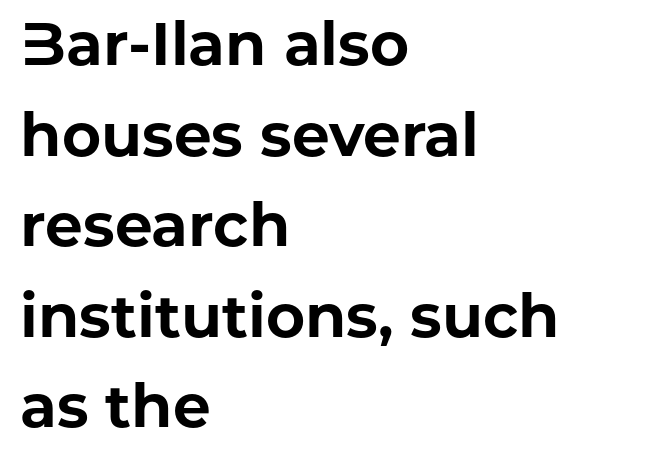
{"serif": "no", "italic": "no", "bold": "yes", "weight": "bold", "width": "normal", "stroke_contrast": "low", "x_height": "medium", "monospaced": "no", "underline": "no", "align": "left", "line_spacing": "normal", "line_spacing_ratio": 1.51, "letter_spacing": "normal", "letter_spacing_em": 0.0, "glyph_px": 60}
